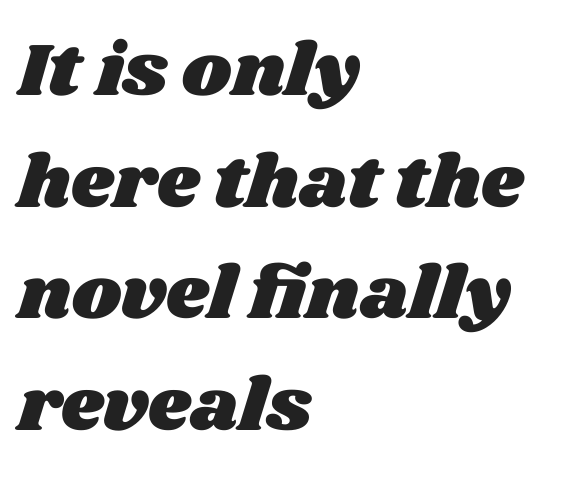
Q: Is the text underlined? A: No.
Q: How is the paragraph aligned? A: Left-aligned.
Q: Is the spacing between letters normal or unusually wide? A: Normal.
Q: Is the spacing between lines tight, normal or loose? A: Normal.
Q: Width (condensed, normal, or wide)? A: Wide.
Q: Stroke contrast? A: Medium.
Q: x-height? A: Large.
Q: Monospaced? A: No.
